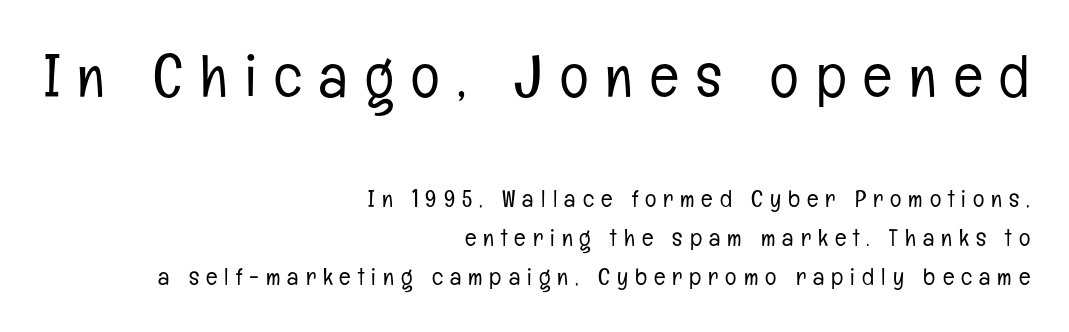
{"serif": "no", "italic": "no", "bold": "no", "weight": "light", "width": "condensed", "stroke_contrast": "low", "x_height": "medium", "monospaced": "no", "underline": "no", "align": "right", "line_spacing": "normal", "line_spacing_ratio": 1.62, "letter_spacing": "wide", "letter_spacing_em": 0.29, "larger_block": "first", "size_ratio": 2.5, "glyph_px": 60}
